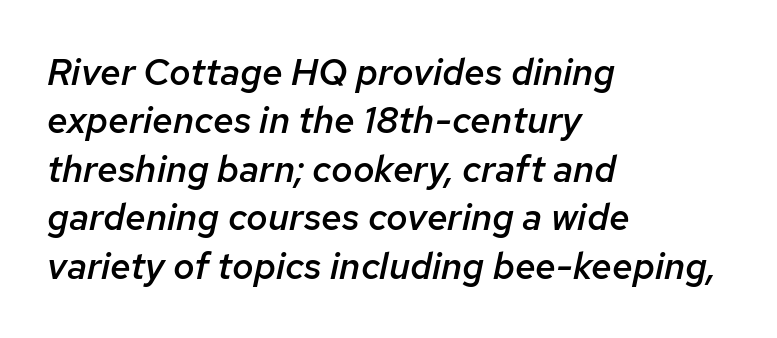
The image shows 37 px semibold type, italic (leaning right); set left-aligned, normal line spacing (1.31x), normal letter spacing, not underlined; low stroke contrast and a medium x-height.
